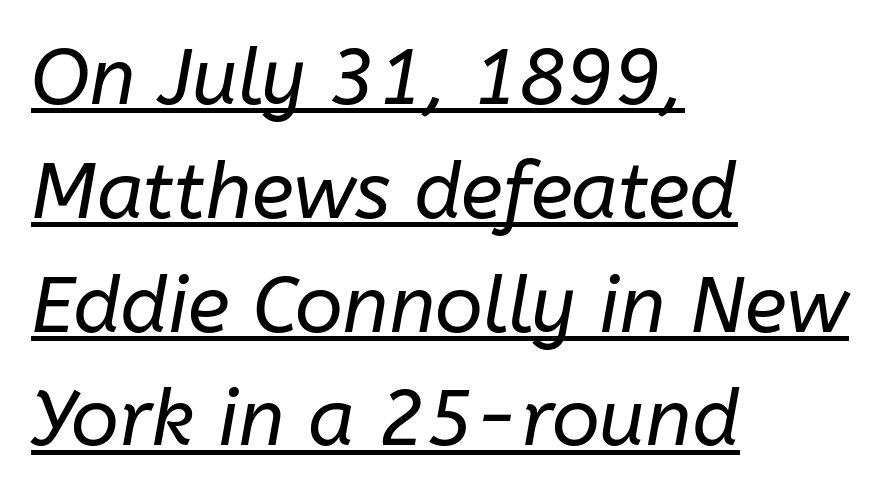
Q: Is the text bold? A: No.
Q: Is the text italic (slanted)? A: Yes, it leans right by about 10 degrees.
Q: Is the text underlined? A: Yes.
Q: How is the paragraph aligned? A: Left-aligned.
Q: Is the spacing between letters normal or unusually wide? A: Normal.
Q: Is the spacing between lines tight, normal or loose? A: Normal.
Q: Width (condensed, normal, or wide)? A: Normal.
Q: Stroke contrast? A: Low.
Q: x-height? A: Medium.
Q: Monospaced? A: No.
